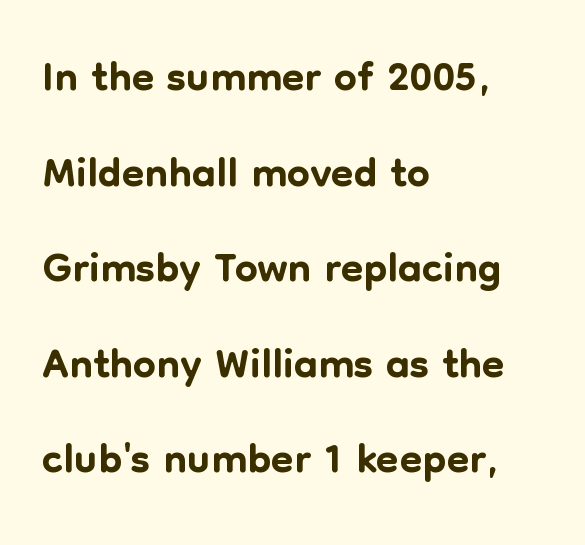
{"serif": "no", "italic": "no", "width": "normal", "stroke_contrast": "low", "x_height": "medium", "monospaced": "no", "underline": "no", "align": "left", "line_spacing": "normal", "line_spacing_ratio": 1.47, "letter_spacing": "normal", "letter_spacing_em": 0.0, "glyph_px": 65}
